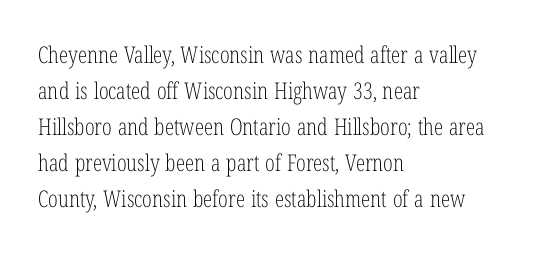
Q: Is the text bold? A: No.
Q: Is the text italic (slanted)? A: No, it is upright.
Q: Is the text underlined? A: No.
Q: How is the paragraph aligned? A: Left-aligned.
Q: Is the spacing between letters normal or unusually wide? A: Normal.
Q: Is the spacing between lines tight, normal or loose? A: Normal.
